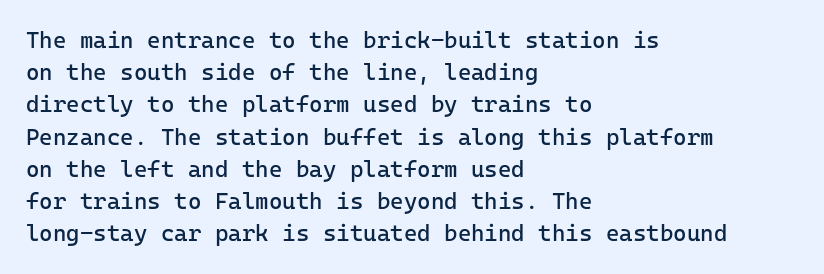
Q: Is the text bold? A: No.
Q: Is the text italic (slanted)? A: No, it is upright.
Q: Is the text underlined? A: No.
Q: How is the paragraph aligned? A: Left-aligned.
Q: Is the spacing between letters normal or unusually wide? A: Normal.
Q: Is the spacing between lines tight, normal or loose? A: Normal.
